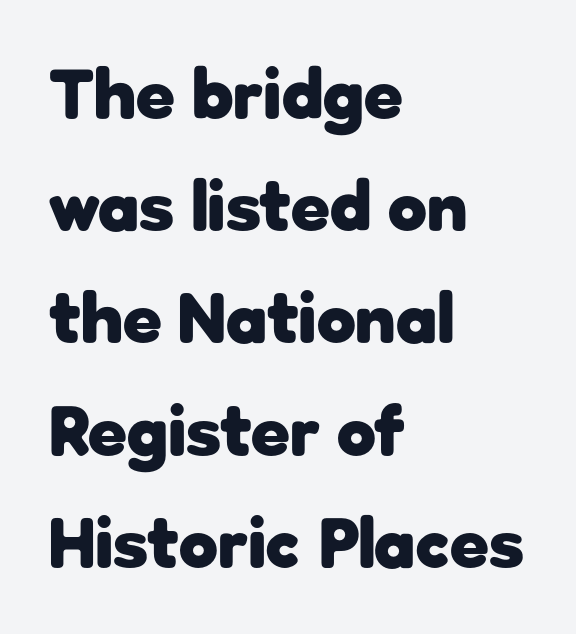
{"serif": "no", "italic": "no", "bold": "yes", "weight": "heavy", "width": "normal", "stroke_contrast": "low", "x_height": "medium", "monospaced": "no", "underline": "no", "align": "left", "line_spacing": "normal", "line_spacing_ratio": 1.58, "letter_spacing": "normal", "letter_spacing_em": 0.0, "glyph_px": 71}
